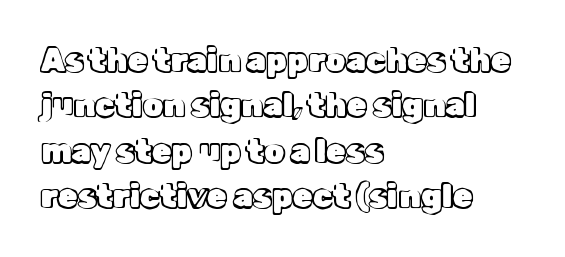
The image shows 32 px text type, upright; set left-aligned, normal line spacing (1.42x), normal letter spacing, not underlined; a medium x-height.
